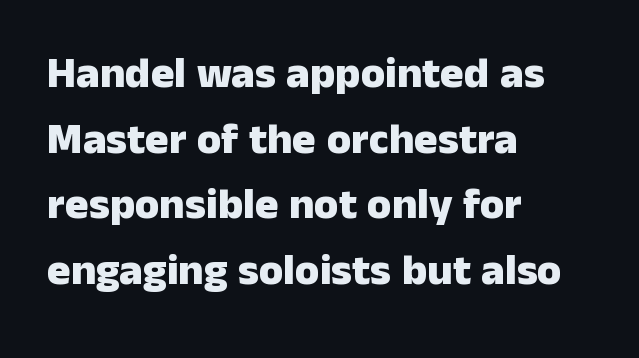
The image shows 44 px heavy sans-serif type, upright; set left-aligned, normal line spacing (1.49x), normal letter spacing, not underlined; low stroke contrast and a medium x-height.
